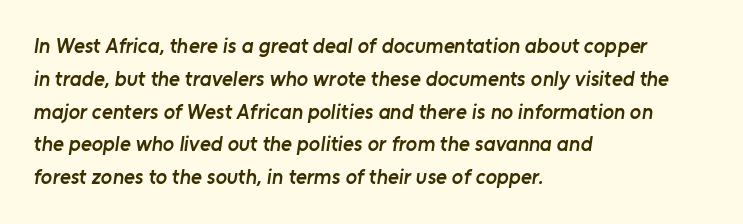
The image shows 21 px text type; set left-aligned, normal line spacing (1.56x), normal letter spacing, not underlined.
